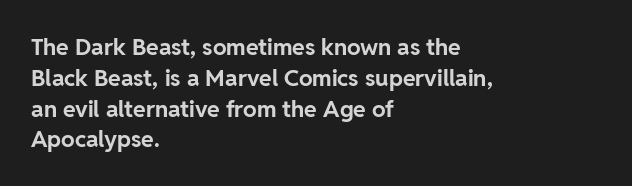
The image shows 23 px bold type, upright; set left-aligned, normal line spacing (1.34x), normal letter spacing, not underlined.
